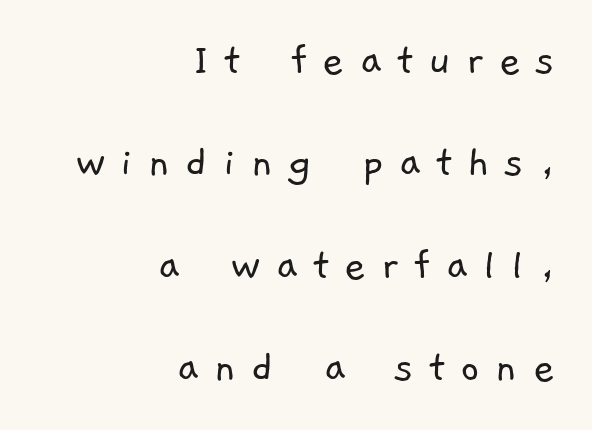
The image shows 47 px light sans-serif type; set right-aligned, loose line spacing (2.18x), unusually wide letter spacing (+0.32 em), not underlined; low stroke contrast and a medium x-height.
